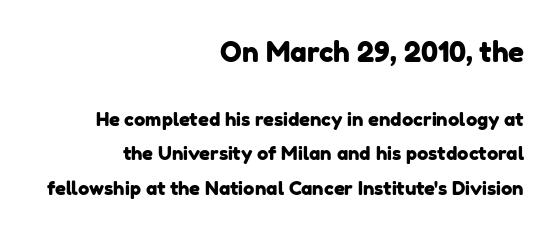
{"serif": "no", "width": "normal", "stroke_contrast": "low", "x_height": "medium", "monospaced": "no", "underline": "no", "align": "right", "line_spacing_ratio": 1.81, "letter_spacing": "normal", "letter_spacing_em": 0.0, "larger_block": "first", "size_ratio": 1.47, "glyph_px": 28}
